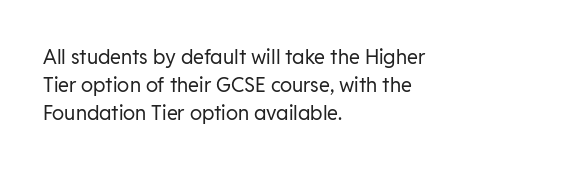
The image shows 20 px text type, upright; set left-aligned, normal line spacing (1.4x), normal letter spacing, not underlined.
